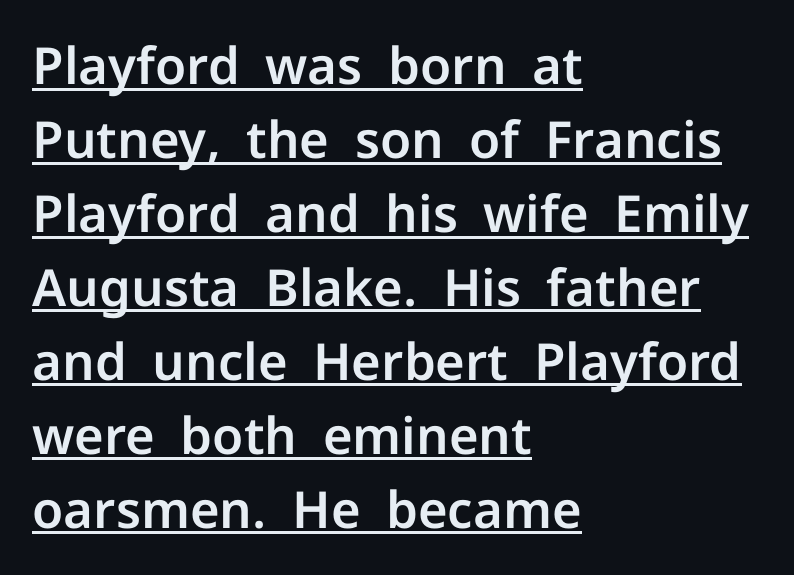
{"serif": "no", "italic": "no", "width": "normal", "stroke_contrast": "low", "x_height": "medium", "monospaced": "no", "underline": "yes", "align": "left", "line_spacing": "normal", "line_spacing_ratio": 1.45, "letter_spacing": "normal", "letter_spacing_em": 0.0, "glyph_px": 51}
